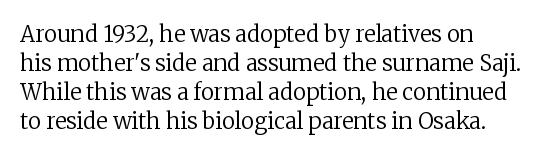
{"italic": "no", "bold": "no", "underline": "no", "align": "left", "line_spacing": "normal", "line_spacing_ratio": 1.32, "letter_spacing": "normal", "letter_spacing_em": 0.0, "glyph_px": 22}
